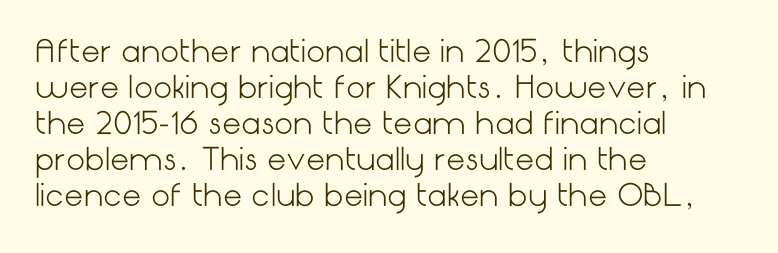
{"serif": "no", "italic": "no", "bold": "no", "weight": "light", "width": "normal", "stroke_contrast": "low", "x_height": "medium", "underline": "no", "align": "left", "line_spacing_ratio": 1.2, "letter_spacing": "normal", "letter_spacing_em": 0.0, "glyph_px": 30}
